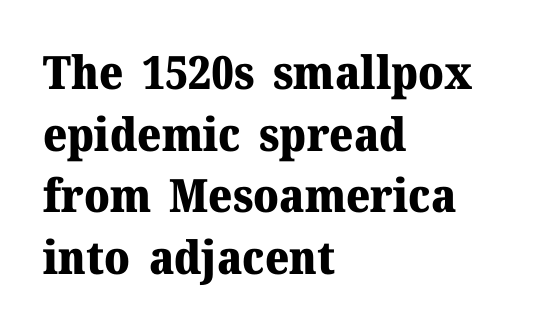
Q: Is the text bold? A: Yes.
Q: Is the text italic (slanted)? A: No, it is upright.
Q: Is the typeface a serif or a sans-serif typeface? A: Serif.
Q: Is the text underlined? A: No.
Q: How is the paragraph aligned? A: Left-aligned.
Q: Is the spacing between letters normal or unusually wide? A: Normal.
Q: Is the spacing between lines tight, normal or loose? A: Normal.
Q: Width (condensed, normal, or wide)? A: Normal.
Q: Stroke contrast? A: Medium.
Q: x-height? A: Medium.
Q: Monospaced? A: No.
